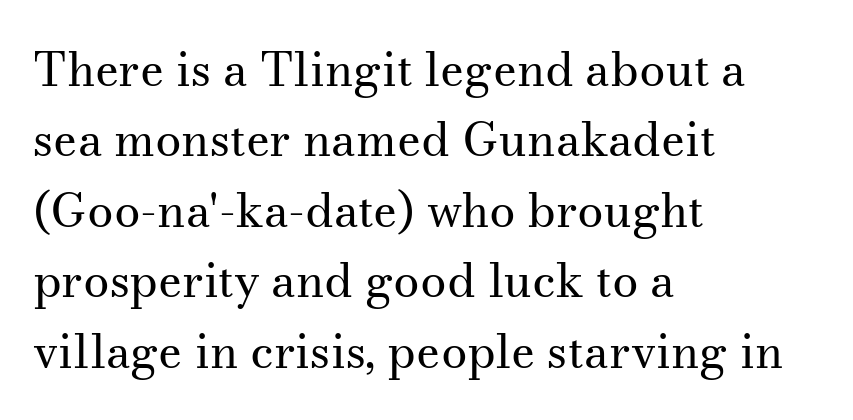
{"serif": "yes", "italic": "no", "bold": "no", "weight": "regular", "width": "normal", "stroke_contrast": "medium", "x_height": "small", "monospaced": "no", "underline": "no", "align": "left", "line_spacing": "normal", "line_spacing_ratio": 1.5, "letter_spacing": "normal", "letter_spacing_em": 0.0, "glyph_px": 47}
